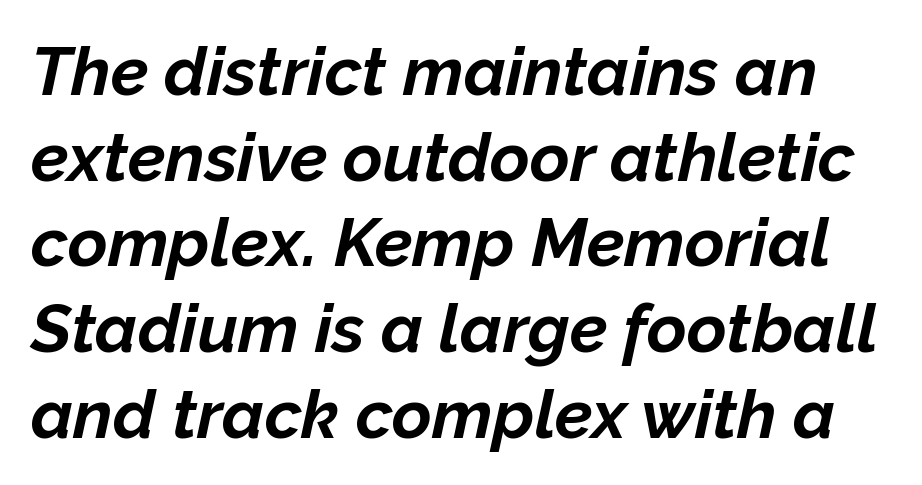
{"italic": "yes", "lean": "right", "slant_degrees": 12, "bold": "yes", "weight": "bold", "width": "normal", "stroke_contrast": "low", "x_height": "medium", "monospaced": "no", "underline": "no", "line_spacing": "normal", "line_spacing_ratio": 1.26, "letter_spacing": "normal", "letter_spacing_em": 0.0, "glyph_px": 68}
